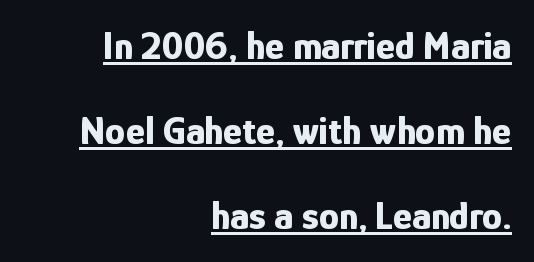
This sample has the flowing, uneven cadence of proportional lettering. A student would call this right alignment; a typographer would say flush right, rag left. Pretty heavy lettering here — definitely bold. Honestly, the underline is the first thing you notice here. Rows of type keep a wide berth in the vertical direction. Quick note: not italic, upright.
